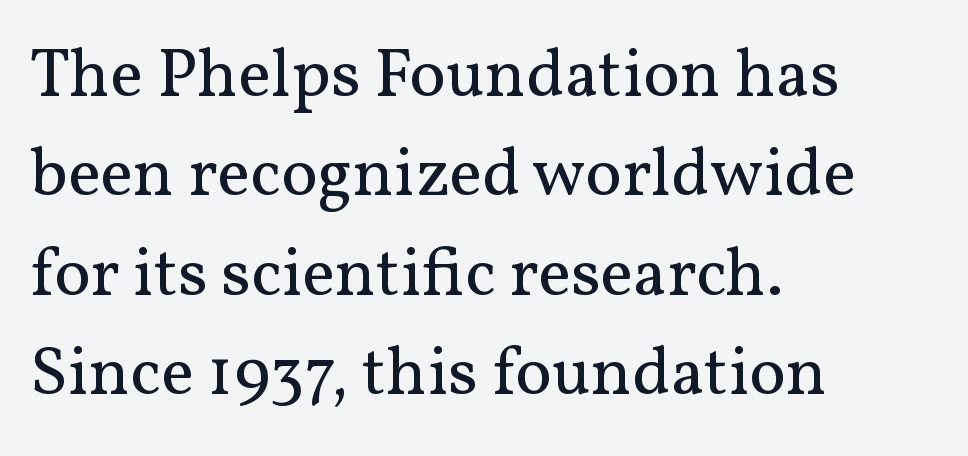
The image shows 69 px regular-weight serif type, upright; set left-aligned, normal line spacing (1.44x), normal letter spacing, not underlined; medium stroke contrast and a medium x-height.
